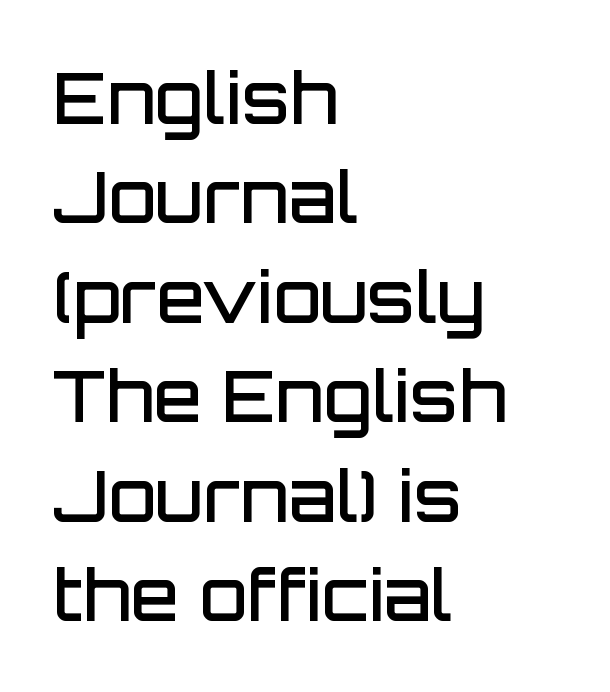
Q: Is the text bold? A: Semi-bold.
Q: Is the text italic (slanted)? A: No, it is upright.
Q: Is the typeface a serif or a sans-serif typeface? A: Sans-serif.
Q: Is the text underlined? A: No.
Q: How is the paragraph aligned? A: Left-aligned.
Q: Is the spacing between letters normal or unusually wide? A: Normal.
Q: Is the spacing between lines tight, normal or loose? A: Normal.
Q: Width (condensed, normal, or wide)? A: Normal.
Q: Stroke contrast? A: Low.
Q: x-height? A: Large.
Q: Monospaced? A: No.
